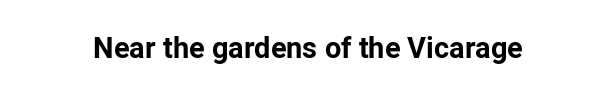
{"serif": "no", "italic": "no", "bold": "yes", "weight": "bold", "width": "normal", "stroke_contrast": "low", "x_height": "medium", "monospaced": "no", "underline": "no", "letter_spacing": "normal", "letter_spacing_em": 0.0, "glyph_px": 29}
